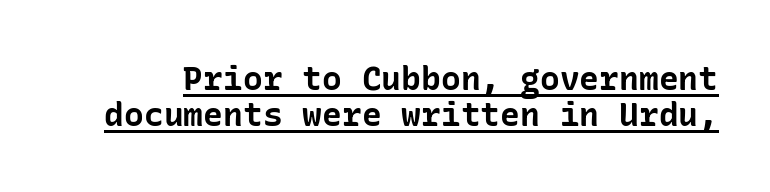
What decoration does the sample have? An underline. In terms of letterform style, serifs are entirely absent. Quick note: interline space is minimal. Posture: straight, roman, zero tilt. The glyphs have the mass of a bold cut.
